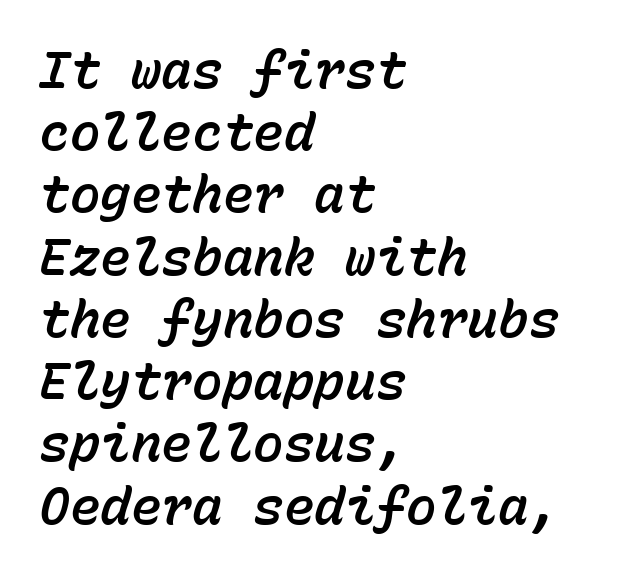
Q: Is the text italic (slanted)? A: Yes, it leans right by about 15 degrees.
Q: Is the text underlined? A: No.
Q: How is the paragraph aligned? A: Left-aligned.
Q: Is the spacing between letters normal or unusually wide? A: Normal.
Q: Width (condensed, normal, or wide)? A: Normal.
Q: Stroke contrast? A: Low.
Q: x-height? A: Medium.
Q: Monospaced? A: Yes.
